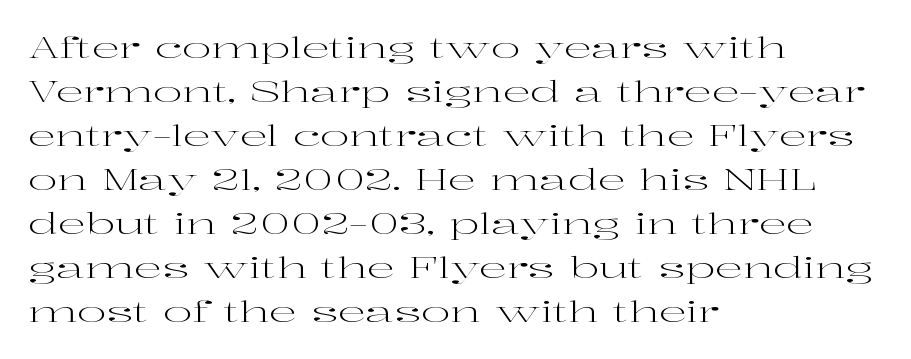
The image shows 28 px regular-weight, wide serif type, upright; set left-aligned, normal line spacing (1.57x), normal letter spacing, not underlined; high stroke contrast and a medium x-height.
